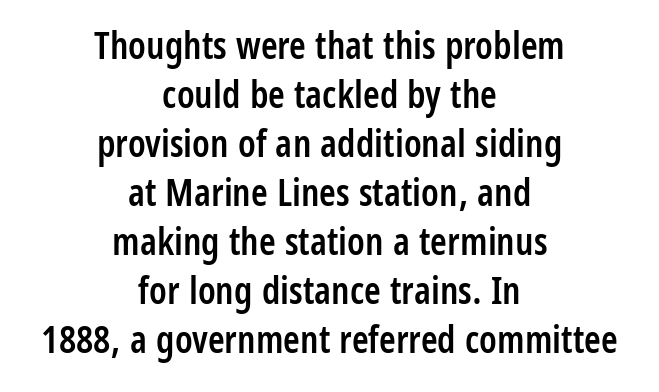
Q: Is the text bold? A: Semi-bold.
Q: Is the text italic (slanted)? A: No, it is upright.
Q: Is the typeface a serif or a sans-serif typeface? A: Sans-serif.
Q: Is the text underlined? A: No.
Q: How is the paragraph aligned? A: Centered.
Q: Is the spacing between letters normal or unusually wide? A: Normal.
Q: Is the spacing between lines tight, normal or loose? A: Normal.
Q: Width (condensed, normal, or wide)? A: Condensed.
Q: Stroke contrast? A: Low.
Q: x-height? A: Large.
Q: Monospaced? A: No.
